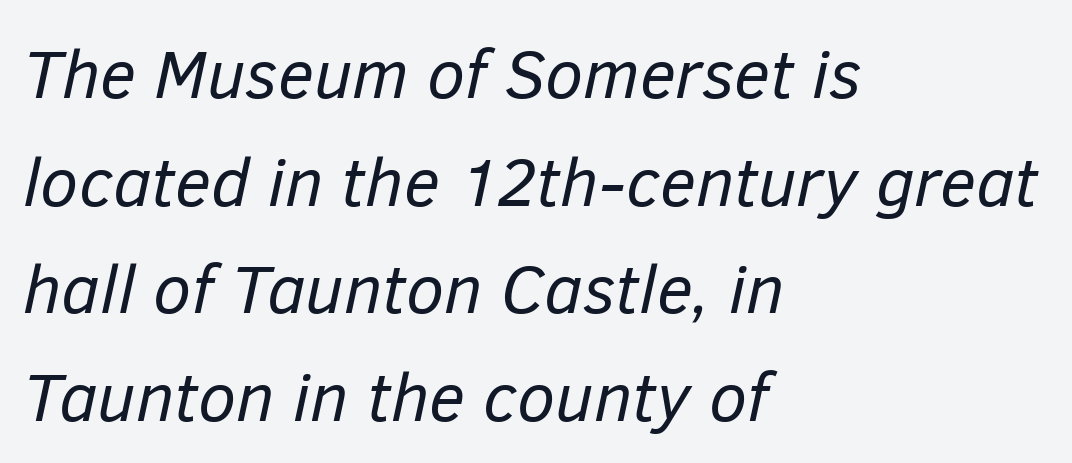
{"italic": "yes", "lean": "right", "slant_degrees": 12, "bold": "no", "weight": "regular", "width": "normal", "stroke_contrast": "low", "x_height": "medium", "monospaced": "no", "underline": "no", "align": "left", "line_spacing": "normal", "line_spacing_ratio": 1.56, "letter_spacing": "normal", "letter_spacing_em": 0.0, "glyph_px": 69}
